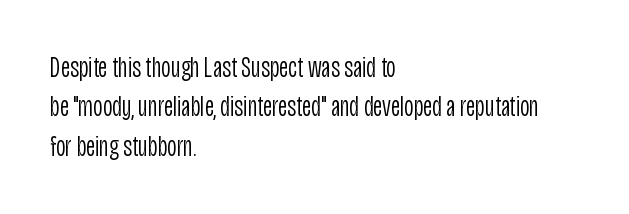
The image shows 29 px light, condensed sans-serif type, upright; set left-aligned, normal line spacing (1.36x), normal letter spacing, not underlined; low stroke contrast and a large x-height.
